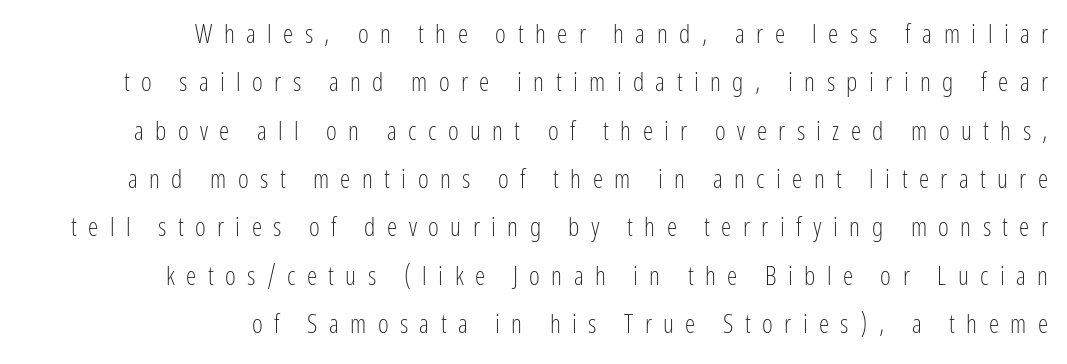
The image shows 26 px text type, upright; set right-aligned, line spacing 1.86x, unusually wide letter spacing (+0.44 em), not underlined.
